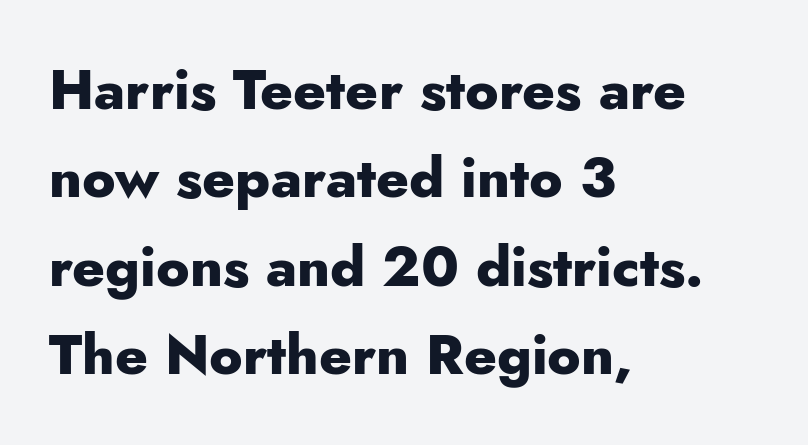
{"serif": "no", "italic": "no", "bold": "yes", "weight": "heavy", "width": "normal", "stroke_contrast": "low", "x_height": "small", "monospaced": "no", "underline": "no", "align": "left", "line_spacing": "normal", "line_spacing_ratio": 1.58, "letter_spacing": "normal", "letter_spacing_em": 0.0, "glyph_px": 56}
